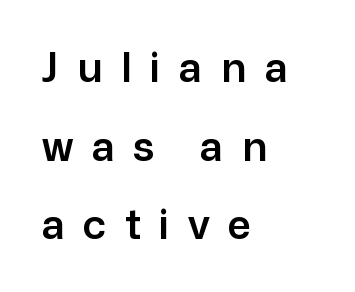
Character widths vary here, with narrow letters taking less room than wide ones. Tracking value appears strongly positive — letters spread wide. Characters remain perfectly vertical along every line. Quick note: underline off.
